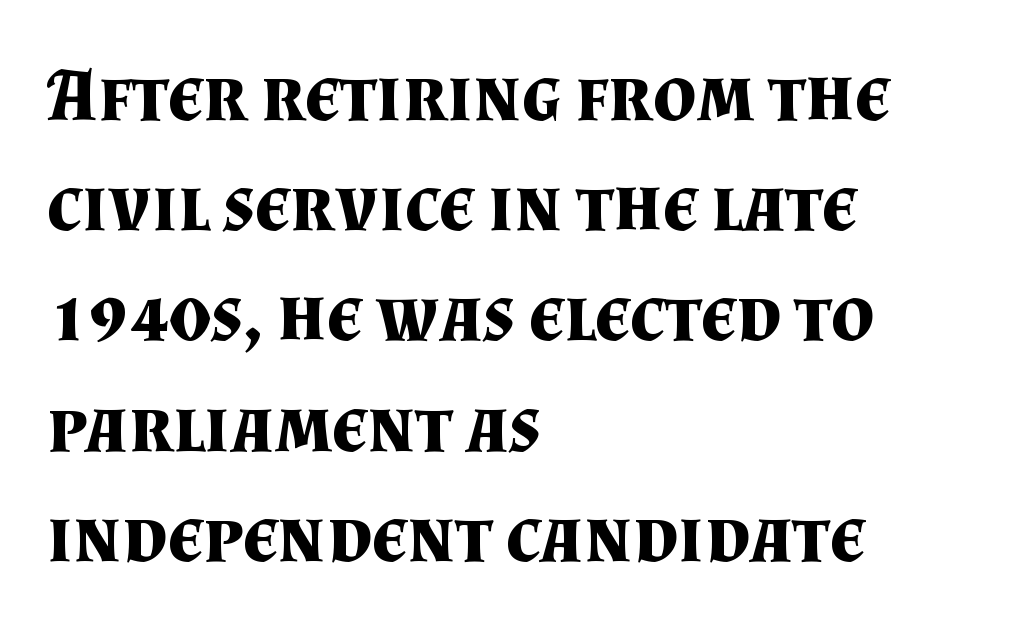
The image shows 76 px bold serif type, upright; set left-aligned, normal line spacing (1.45x), normal letter spacing, not underlined; medium stroke contrast and a small x-height.
